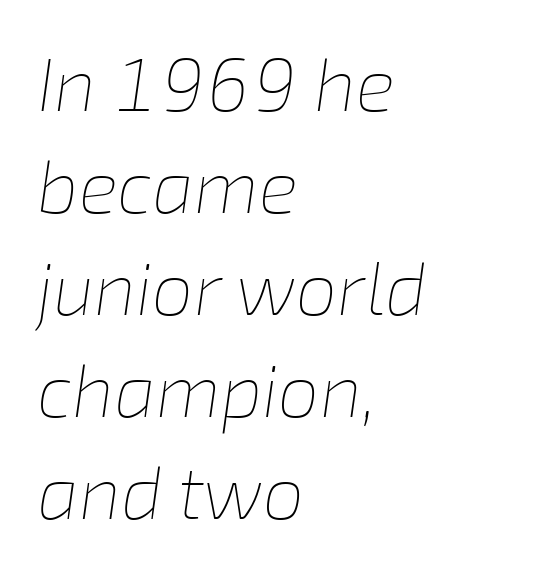
Q: Is the text bold? A: No.
Q: Is the text italic (slanted)? A: Yes, it leans right by about 8 degrees.
Q: Is the text underlined? A: No.
Q: How is the paragraph aligned? A: Left-aligned.
Q: Is the spacing between letters normal or unusually wide? A: Normal.
Q: Is the spacing between lines tight, normal or loose? A: Normal.
Q: Width (condensed, normal, or wide)? A: Normal.
Q: Stroke contrast? A: Low.
Q: x-height? A: Medium.
Q: Monospaced? A: No.
